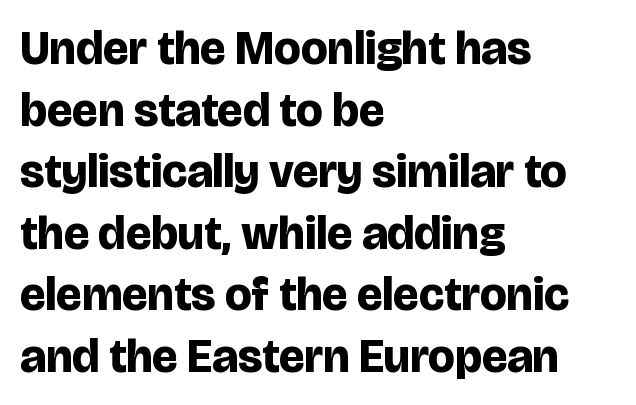
{"serif": "no", "italic": "no", "bold": "yes", "weight": "bold", "width": "normal", "stroke_contrast": "low", "x_height": "large", "monospaced": "no", "underline": "no", "align": "left", "line_spacing": "normal", "line_spacing_ratio": 1.31, "letter_spacing": "normal", "letter_spacing_em": 0.0, "glyph_px": 47}
